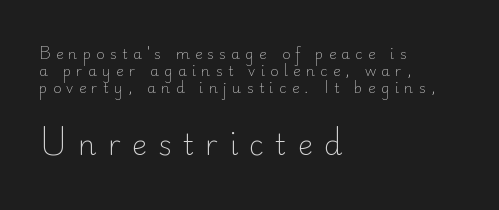
The image shows 29 px light sans-serif type, upright; set left-aligned, line spacing 1.22x, unusually wide letter spacing (+0.38 em), not underlined; the second (bottom) block is 2.07x larger; low stroke contrast and a small x-height.
